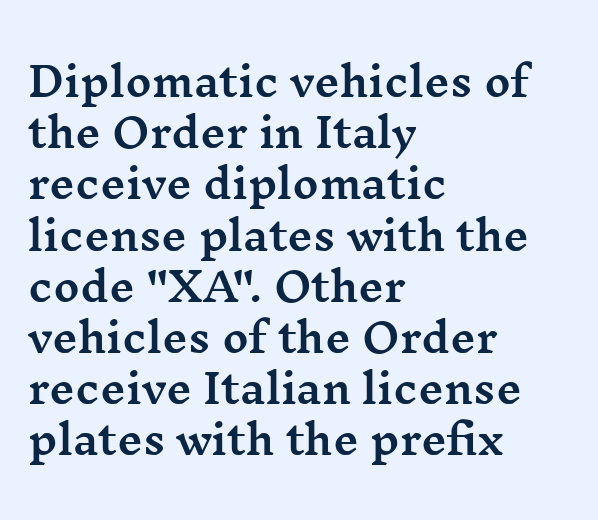
The image shows 40 px wide serif type, upright; set left-aligned, normal line spacing (1.28x), normal letter spacing, not underlined; medium stroke contrast and a medium x-height.
